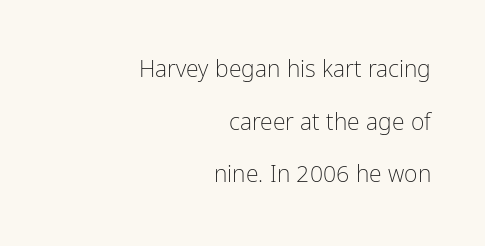
Q: Is the text bold? A: No.
Q: Is the text italic (slanted)? A: No, it is upright.
Q: Is the text underlined? A: No.
Q: How is the paragraph aligned? A: Right-aligned.
Q: Is the spacing between letters normal or unusually wide? A: Normal.
Q: Is the spacing between lines tight, normal or loose? A: Loose.
